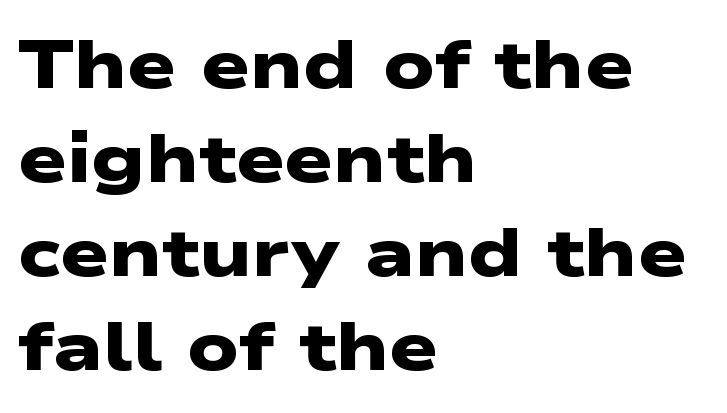
The image shows 69 px heavy, wide sans-serif type; set left-aligned, normal line spacing (1.36x), normal letter spacing, not underlined; low stroke contrast and a medium x-height.
